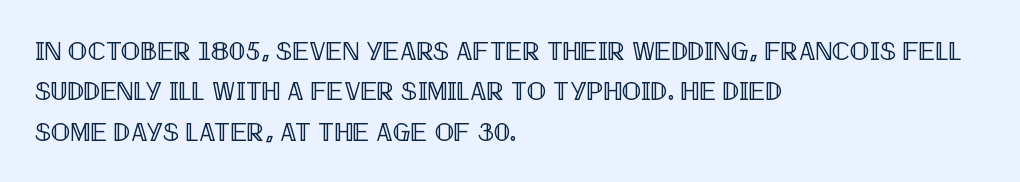
The image shows 26 px text type, upright; set left-aligned, normal line spacing (1.55x), normal letter spacing, not underlined.
